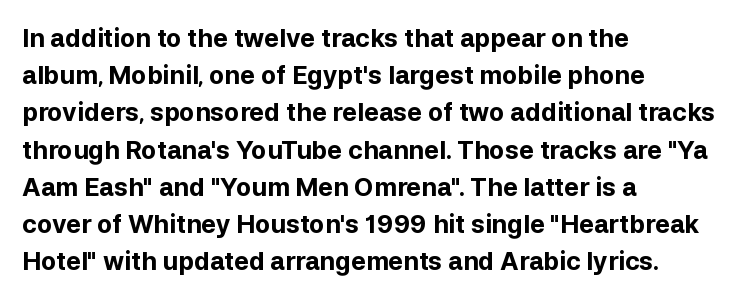
Italic: no, the glyphs are upright roman. Weight: bold. A typesetter would call this zero additional tracking. Does the copy run flush right? No — it runs flush left. In terms of leading, this rendering sits right in the middle. Quick note: underline off.
